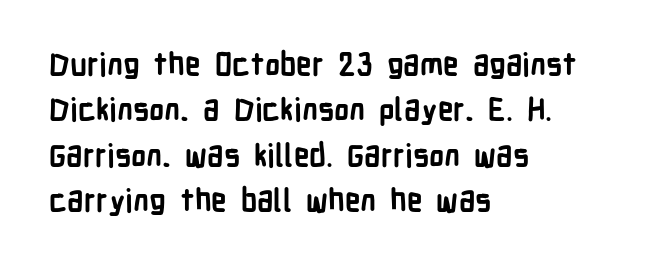
{"serif": "no", "italic": "no", "bold": "yes", "weight": "semibold", "width": "condensed", "stroke_contrast": "low", "x_height": "medium", "monospaced": "no", "underline": "no", "align": "left", "line_spacing": "normal", "line_spacing_ratio": 1.46, "letter_spacing": "normal", "letter_spacing_em": 0.0, "glyph_px": 31}
